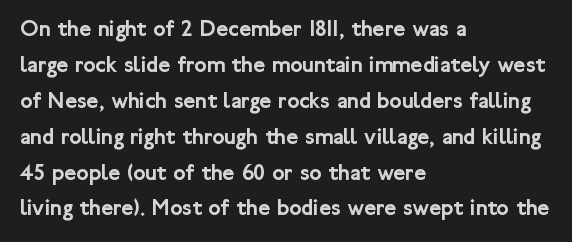
Q: Is the text italic (slanted)? A: No, it is upright.
Q: Is the text underlined? A: No.
Q: How is the paragraph aligned? A: Left-aligned.
Q: Is the spacing between letters normal or unusually wide? A: Normal.
Q: Is the spacing between lines tight, normal or loose? A: Normal.
